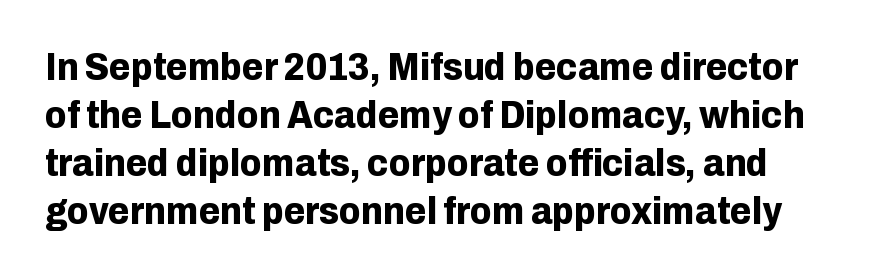
The image shows 39 px bold sans-serif type, upright; set line spacing 1.23x, normal letter spacing, not underlined; low stroke contrast and a medium x-height.
